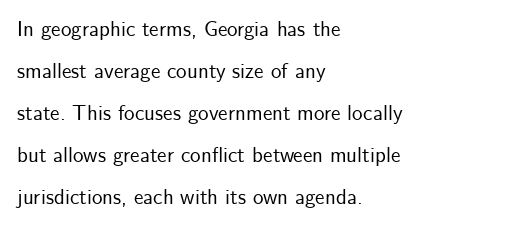
The image shows 21 px text type, upright; set left-aligned, loose line spacing (2.0x), normal letter spacing, not underlined.
